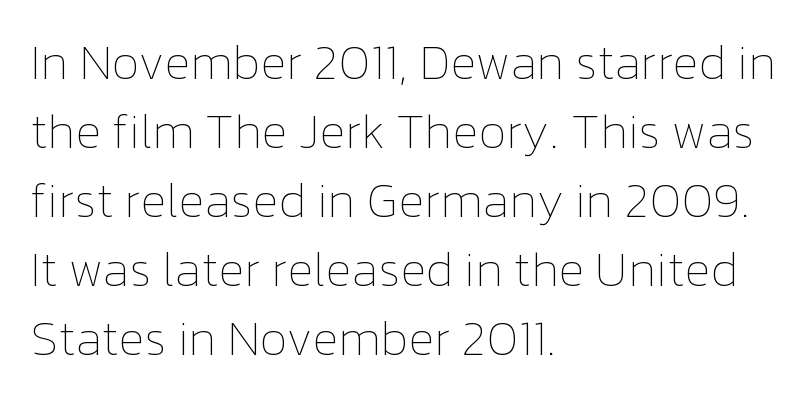
Where is the straight margin? On the left. The font is comparable to plain body text, perhaps lighter. These lines keep a tight, regular rhythm from letter to letter. Summary of vertical rhythm: regular, with standard interline spacing. Characters remain perfectly vertical along every line.
